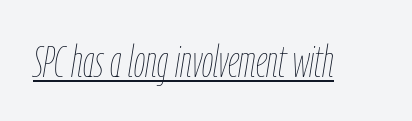
The image shows 45 px thin, condensed type, italic (leaning right); set normal letter spacing, underlined; low stroke contrast and a medium x-height.
